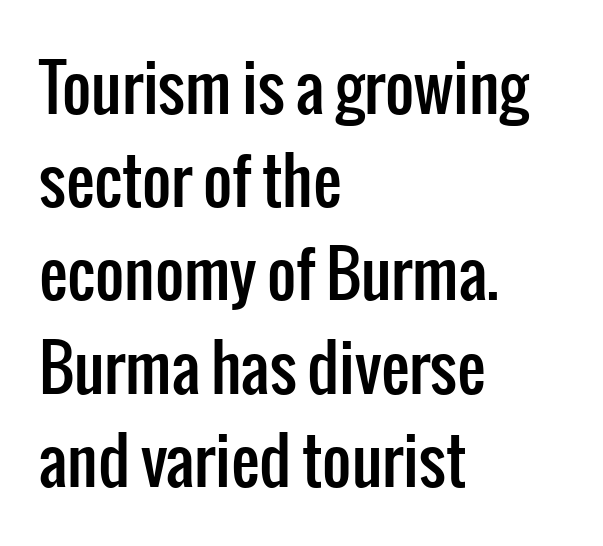
The specimen reads as upright at a glance. In terms of letterform style, serifs are entirely absent. The letters advance in unequal steps, a hallmark of proportional type. The passage is arranged the way most books set body copy — flush left. Reading down the column, the eye jumps a familiar distance to each next line.
